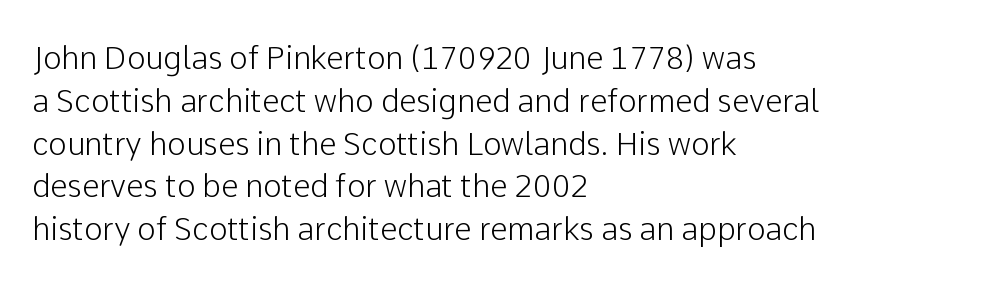
Q: Is the text italic (slanted)? A: No, it is upright.
Q: Is the typeface a serif or a sans-serif typeface? A: Sans-serif.
Q: Is the text underlined? A: No.
Q: How is the paragraph aligned? A: Left-aligned.
Q: Is the spacing between letters normal or unusually wide? A: Normal.
Q: Is the spacing between lines tight, normal or loose? A: Normal.
Q: Width (condensed, normal, or wide)? A: Normal.
Q: Stroke contrast? A: Low.
Q: x-height? A: Medium.
Q: Monospaced? A: No.
